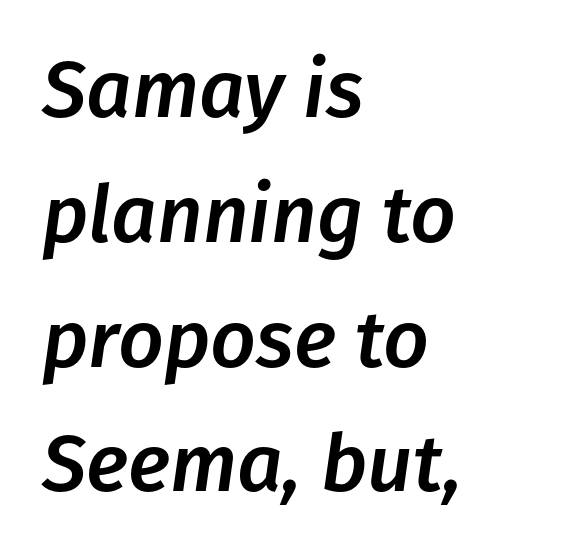
Q: Is the text italic (slanted)? A: Yes, it leans right by about 8 degrees.
Q: Is the text underlined? A: No.
Q: How is the paragraph aligned? A: Left-aligned.
Q: Is the spacing between letters normal or unusually wide? A: Normal.
Q: Is the spacing between lines tight, normal or loose? A: Normal.
Q: Width (condensed, normal, or wide)? A: Normal.
Q: Stroke contrast? A: Low.
Q: x-height? A: Medium.
Q: Monospaced? A: No.
